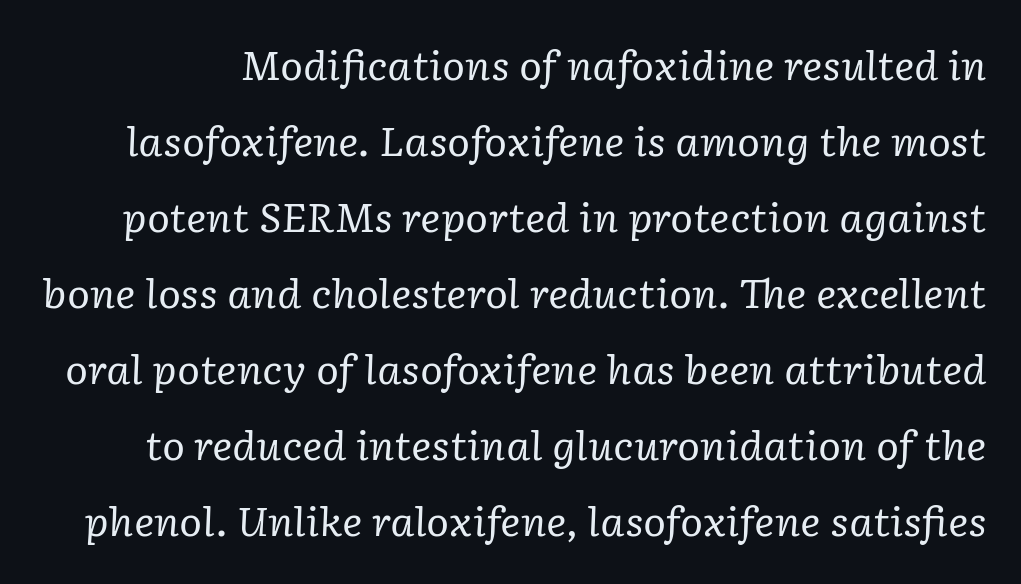
{"serif": "yes", "italic": "yes", "lean": "right", "slant_degrees": 2, "bold": "no", "weight": "regular", "width": "normal", "stroke_contrast": "low", "x_height": "medium", "monospaced": "no", "underline": "no", "line_spacing": "loose", "line_spacing_ratio": 1.95, "letter_spacing": "normal", "letter_spacing_em": 0.0, "glyph_px": 39}
